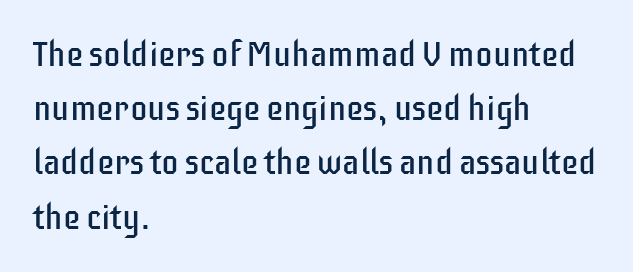
Quick note: not italic, upright. Each row of text sits above clean, open space. Where is the straight margin? On the left. Look at the tracking — it's just the regular setting, nothing added.
